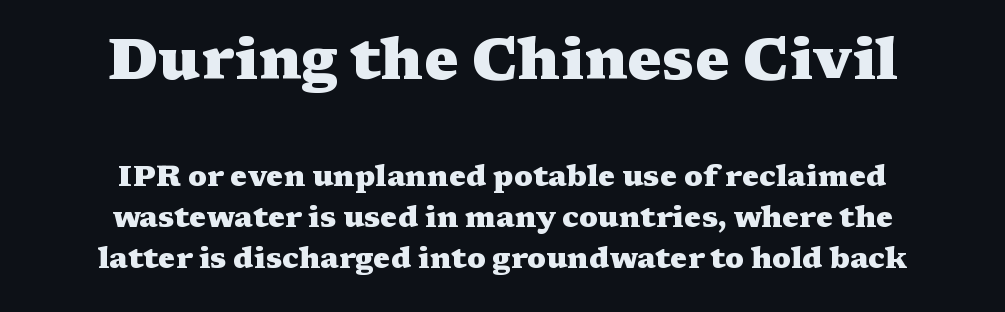
Does extra space separate the letters? No, they use regular spacing. To sum up the face: it has serifs. The font is running at its bold setting. The leading is moderate, giving the passage an even texture. This is roman type, the default non-slanted kind. Is the block centered? Yes — each line is placed symmetrically about the middle.
